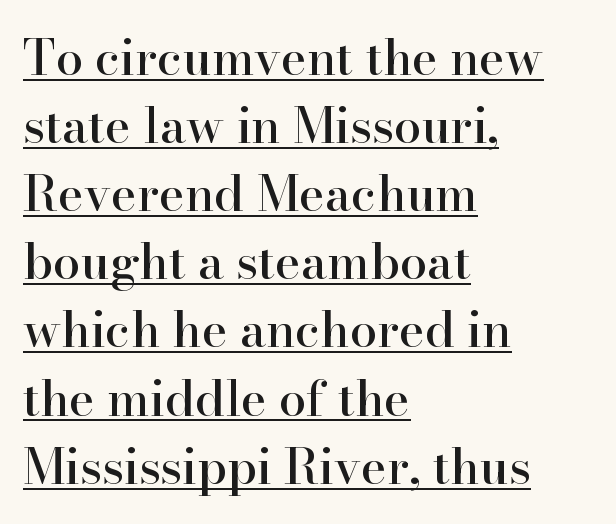
Q: Is the text italic (slanted)? A: No, it is upright.
Q: Is the typeface a serif or a sans-serif typeface? A: Serif.
Q: Is the text underlined? A: Yes.
Q: How is the paragraph aligned? A: Left-aligned.
Q: Is the spacing between letters normal or unusually wide? A: Normal.
Q: Is the spacing between lines tight, normal or loose? A: Normal.
Q: Width (condensed, normal, or wide)? A: Normal.
Q: Stroke contrast? A: High.
Q: x-height? A: Small.
Q: Monospaced? A: No.
